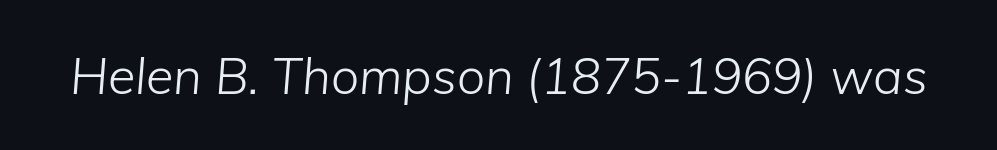
{"italic": "yes", "lean": "right", "slant_degrees": 5, "bold": "no", "weight": "light", "width": "normal", "stroke_contrast": "low", "x_height": "medium", "monospaced": "no", "underline": "no", "letter_spacing": "normal", "letter_spacing_em": 0.0, "glyph_px": 50}
